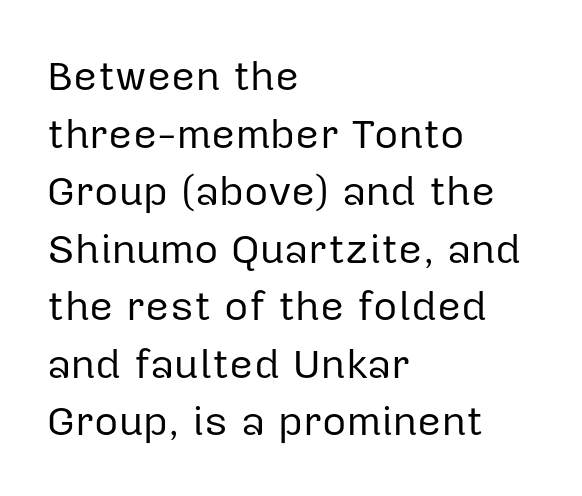
Q: Is the text bold? A: No.
Q: Is the text italic (slanted)? A: No, it is upright.
Q: Is the typeface a serif or a sans-serif typeface? A: Sans-serif.
Q: Is the text underlined? A: No.
Q: How is the paragraph aligned? A: Left-aligned.
Q: Is the spacing between letters normal or unusually wide? A: Normal.
Q: Is the spacing between lines tight, normal or loose? A: Normal.
Q: Width (condensed, normal, or wide)? A: Normal.
Q: Stroke contrast? A: Low.
Q: x-height? A: Medium.
Q: Monospaced? A: No.
